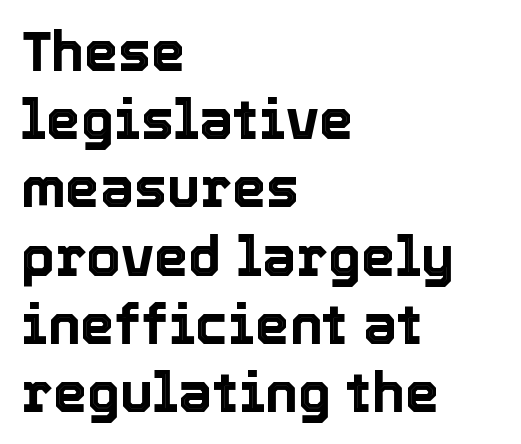
{"italic": "no", "width": "normal", "x_height": "medium", "monospaced": "no", "underline": "no", "align": "left", "line_spacing_ratio": 1.24, "letter_spacing": "normal", "letter_spacing_em": 0.0, "glyph_px": 55}
